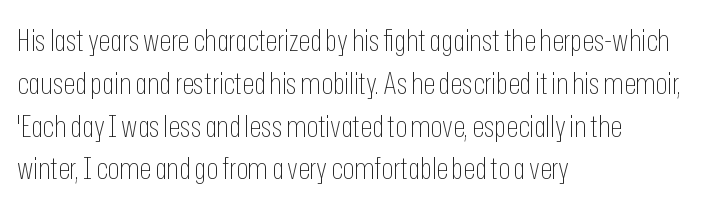
{"serif": "no", "italic": "no", "bold": "no", "weight": "thin", "width": "condensed", "stroke_contrast": "low", "x_height": "medium", "monospaced": "no", "underline": "no", "align": "left", "line_spacing": "normal", "line_spacing_ratio": 1.38, "letter_spacing": "normal", "letter_spacing_em": 0.0, "glyph_px": 31}
